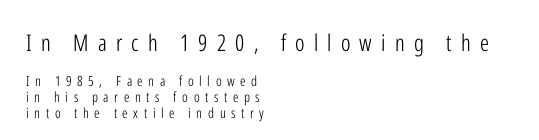
Q: Is the text bold? A: No.
Q: Is the text italic (slanted)? A: No, it is upright.
Q: Is the text underlined? A: No.
Q: How is the paragraph aligned? A: Left-aligned.
Q: Is the spacing between letters normal or unusually wide? A: Unusually wide.
Q: Is the spacing between lines tight, normal or loose? A: Tight.
Q: Which block of text is set in a larger size, the first (top) or the second (bottom)? A: The first (top) one.
